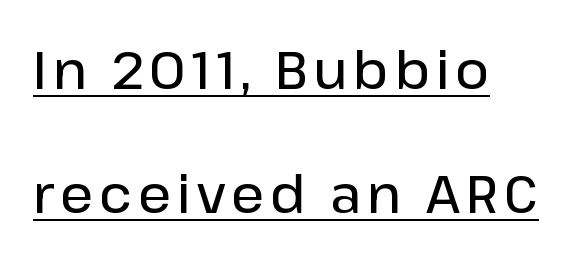
The lines are spread far apart with generous leading. On the weight axis this lands at semibold, roughly 600. Underline: present. Style check: upright.
